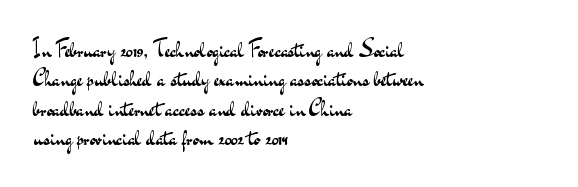
The image shows 22 px text type; set left-aligned, normal line spacing (1.33x), normal letter spacing, not underlined.
